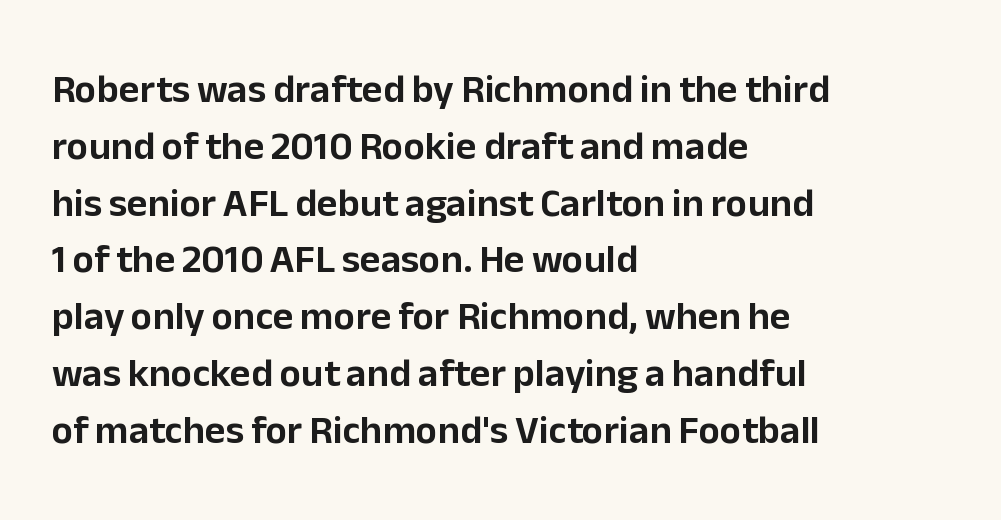
{"serif": "no", "italic": "no", "width": "normal", "stroke_contrast": "low", "x_height": "medium", "monospaced": "no", "underline": "no", "align": "left", "line_spacing": "normal", "line_spacing_ratio": 1.42, "letter_spacing": "normal", "letter_spacing_em": 0.0, "glyph_px": 40}
